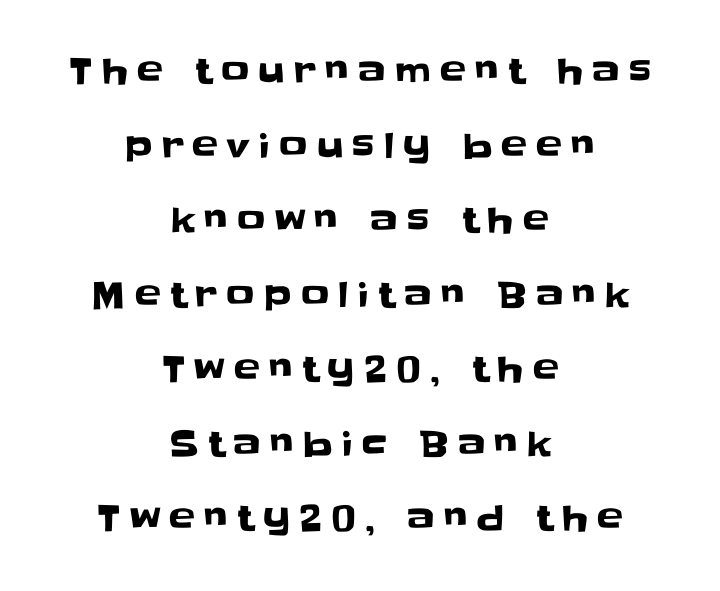
The passage shown is typed in a proportional face where columns would drift. Each letter's strokes conclude bluntly, with no projecting serifs. The letterforms stand isolated, each surrounded by extra space. You could fit nearly another row in the gap between these rows. The lines are quadded center. The baseline area is clear.
